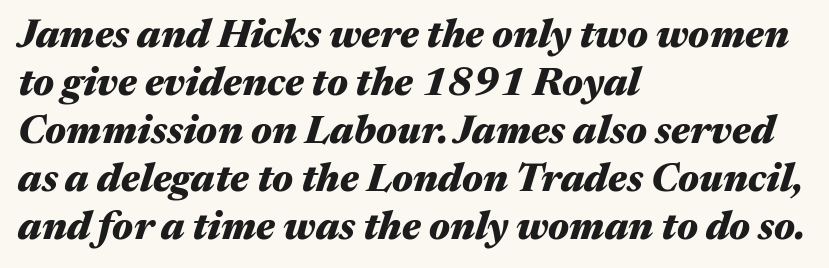
Q: Is the text bold? A: Yes.
Q: Is the text italic (slanted)? A: Yes, it leans right by about 17 degrees.
Q: Is the text underlined? A: No.
Q: How is the paragraph aligned? A: Left-aligned.
Q: Is the spacing between letters normal or unusually wide? A: Normal.
Q: Width (condensed, normal, or wide)? A: Wide.
Q: Stroke contrast? A: Medium.
Q: x-height? A: Medium.
Q: Monospaced? A: No.
